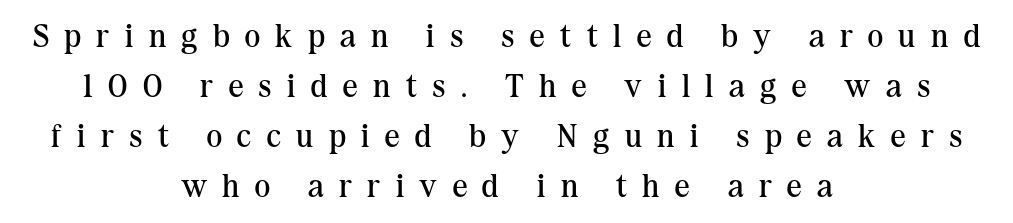
The image shows 33 px regular-weight serif type, upright; set centered, normal line spacing (1.52x), unusually wide letter spacing (+0.47 em), not underlined; medium stroke contrast and a medium x-height.
